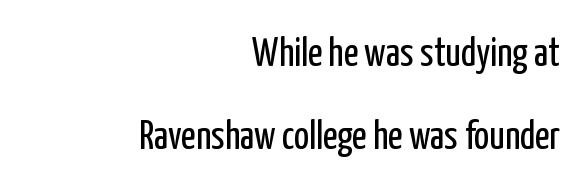
The image shows 40 px regular-weight, condensed sans-serif type, upright; set right-aligned, loose line spacing (2.08x), normal letter spacing, not underlined; low stroke contrast and a medium x-height.
